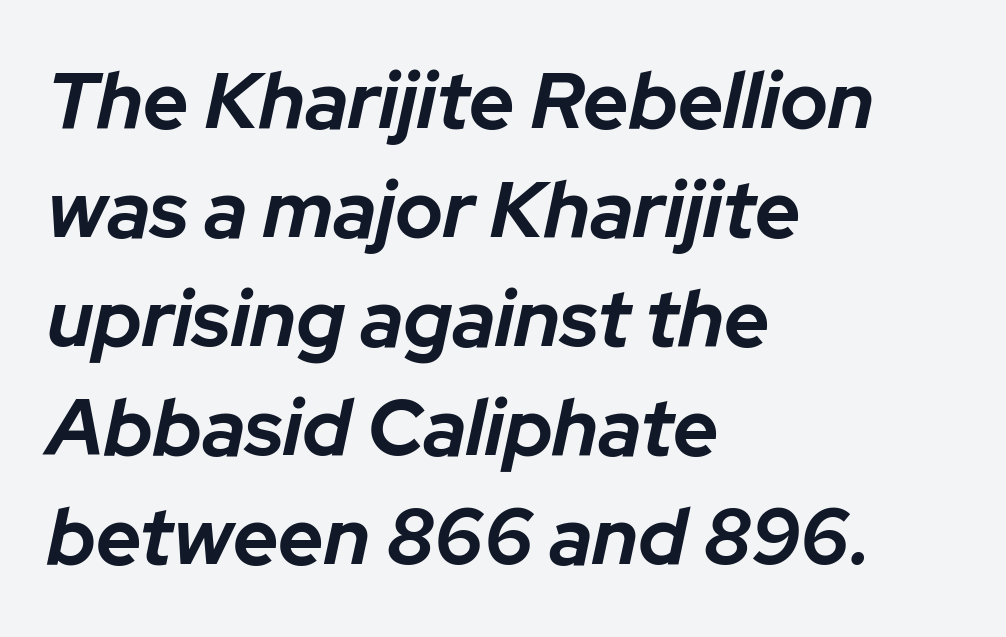
{"italic": "yes", "lean": "right", "slant_degrees": 12, "bold": "yes", "weight": "bold", "width": "normal", "stroke_contrast": "low", "x_height": "medium", "monospaced": "no", "underline": "no", "align": "left", "line_spacing": "normal", "line_spacing_ratio": 1.38, "letter_spacing": "normal", "letter_spacing_em": 0.0, "glyph_px": 79}
